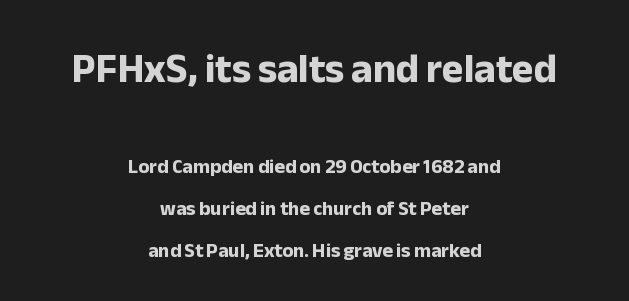
{"serif": "no", "italic": "no", "bold": "yes", "weight": "bold", "width": "normal", "stroke_contrast": "low", "x_height": "medium", "monospaced": "no", "underline": "no", "align": "center", "line_spacing": "loose", "line_spacing_ratio": 2.09, "letter_spacing": "normal", "letter_spacing_em": 0.0, "larger_block": "first", "size_ratio": 2.05, "glyph_px": 41}
